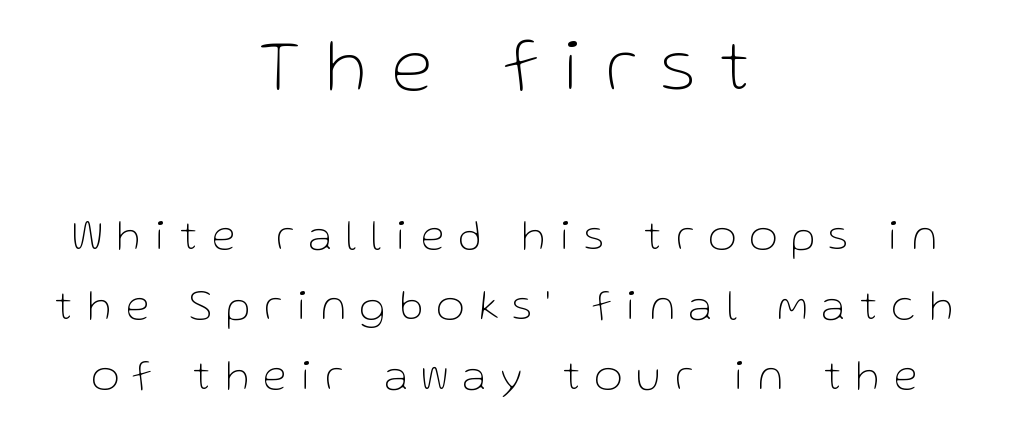
Q: Is the text bold? A: No.
Q: Is the text italic (slanted)? A: No, it is upright.
Q: Is the typeface a serif or a sans-serif typeface? A: Sans-serif.
Q: Is the text underlined? A: No.
Q: How is the paragraph aligned? A: Centered.
Q: Is the spacing between letters normal or unusually wide? A: Unusually wide.
Q: Is the spacing between lines tight, normal or loose? A: Normal.
Q: Which block of text is set in a larger size, the first (top) or the second (bottom)? A: The first (top) one.
Q: Width (condensed, normal, or wide)? A: Normal.
Q: Stroke contrast? A: Low.
Q: x-height? A: Medium.
Q: Monospaced? A: No.
